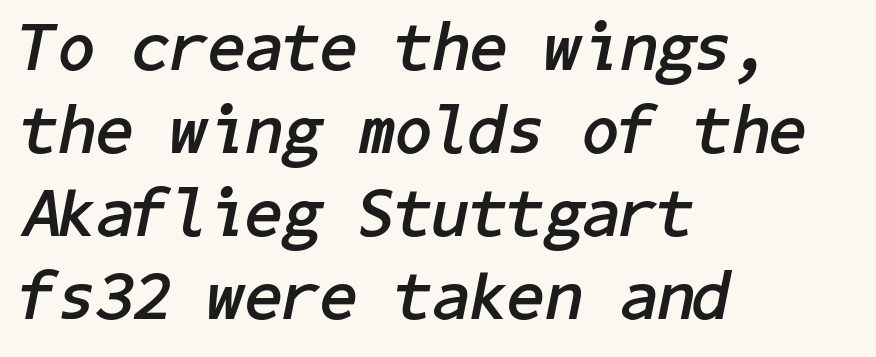
{"italic": "yes", "lean": "right", "slant_degrees": 11, "bold": "yes", "weight": "semibold", "width": "normal", "stroke_contrast": "low", "x_height": "medium", "underline": "no", "align": "left", "line_spacing_ratio": 1.22, "letter_spacing": "normal", "letter_spacing_em": 0.0, "glyph_px": 68}
